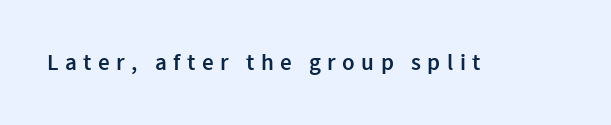
On the weight axis this lands at semibold, roughly 600. The foot of each line stays bare and open. If you drew a line through each stem, it would be perfectly vertical. How are the letters spaced? Widely, with obvious added tracking.
